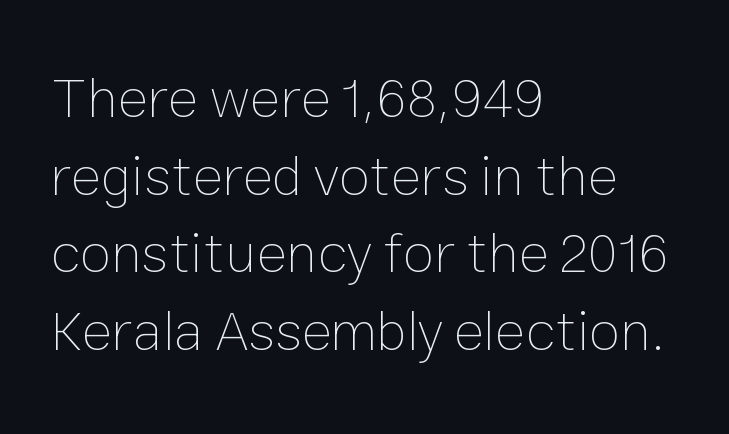
{"italic": "no", "bold": "no", "weight": "thin", "width": "normal", "stroke_contrast": "low", "x_height": "medium", "monospaced": "no", "underline": "no", "align": "left", "line_spacing": "normal", "line_spacing_ratio": 1.36, "letter_spacing": "normal", "letter_spacing_em": 0.0, "glyph_px": 57}
